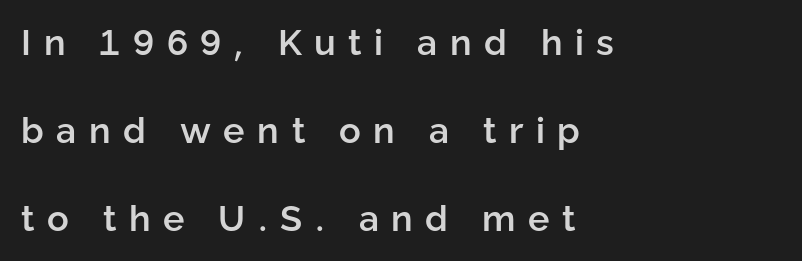
The type sits square on the baseline with zero lean. Letterform terminals end flat and unadorned throughout the passage. Whoever set this chose breathing room over compactness in the vertical rhythm. Note the varied advance widths — an 'i' is clearly narrower than an 'm'.
